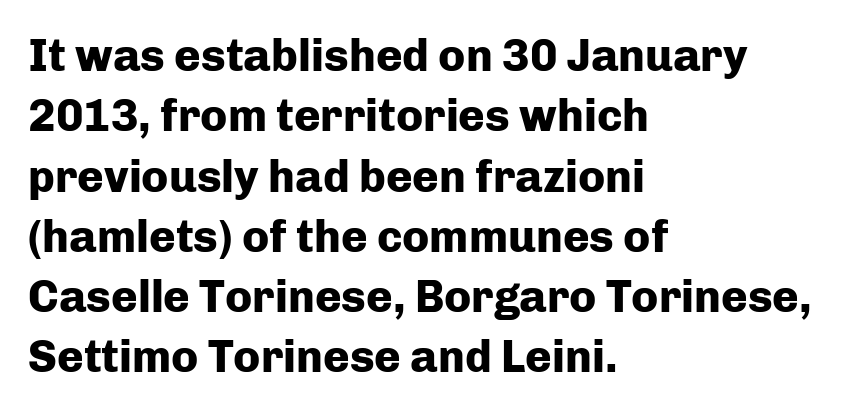
Q: Is the text bold? A: Yes.
Q: Is the text italic (slanted)? A: No, it is upright.
Q: Is the typeface a serif or a sans-serif typeface? A: Sans-serif.
Q: Is the text underlined? A: No.
Q: How is the paragraph aligned? A: Left-aligned.
Q: Is the spacing between letters normal or unusually wide? A: Normal.
Q: Is the spacing between lines tight, normal or loose? A: Normal.
Q: Width (condensed, normal, or wide)? A: Normal.
Q: Stroke contrast? A: Low.
Q: x-height? A: Medium.
Q: Monospaced? A: No.
